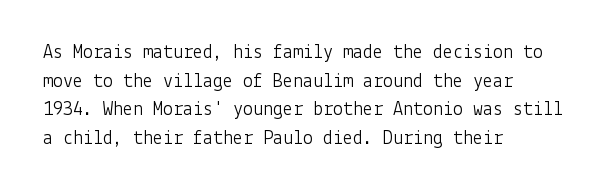
Honestly, the letter spacing is just normal — you wouldn't notice it. Every row of glyphs begins at an identical x-position on the left. The lettering holds an erect, upright posture throughout. A typesetter would call this leading conventional body-copy spacing.
